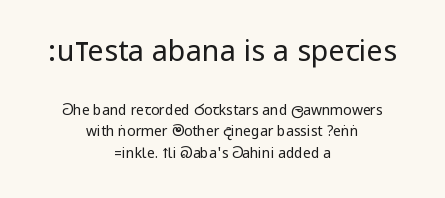
The image shows 29 px regular-weight, condensed sans-serif type, upright; set centered, normal line spacing (1.54x), normal letter spacing, not underlined; the first (top) block is 2.07x larger; low stroke contrast.
